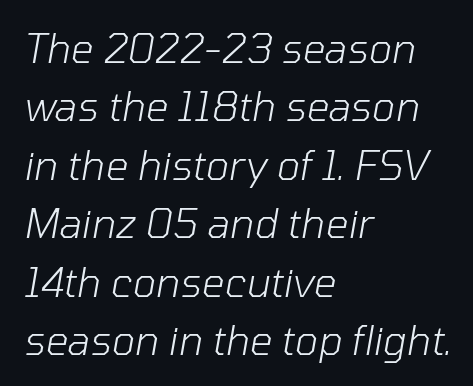
Q: Is the text bold? A: No.
Q: Is the text italic (slanted)? A: Yes, it leans right by about 10 degrees.
Q: Is the text underlined? A: No.
Q: How is the paragraph aligned? A: Left-aligned.
Q: Is the spacing between letters normal or unusually wide? A: Normal.
Q: Is the spacing between lines tight, normal or loose? A: Normal.
Q: Width (condensed, normal, or wide)? A: Normal.
Q: Stroke contrast? A: Low.
Q: x-height? A: Medium.
Q: Monospaced? A: No.
